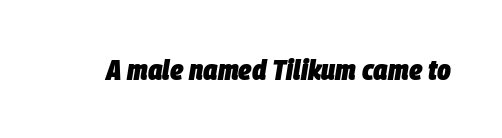
The image shows 29 px heavy, condensed type, italic (leaning right); set normal letter spacing, not underlined; low stroke contrast and a large x-height.
